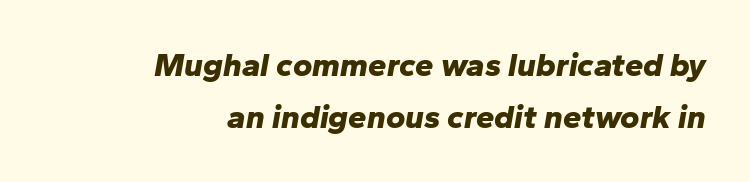
{"italic": "yes", "lean": "right", "slant_degrees": 10, "bold": "yes", "weight": "bold", "width": "normal", "stroke_contrast": "low", "x_height": "medium", "monospaced": "no", "underline": "no", "align": "right", "line_spacing": "normal", "line_spacing_ratio": 1.59, "letter_spacing": "normal", "letter_spacing_em": 0.0, "glyph_px": 33}
